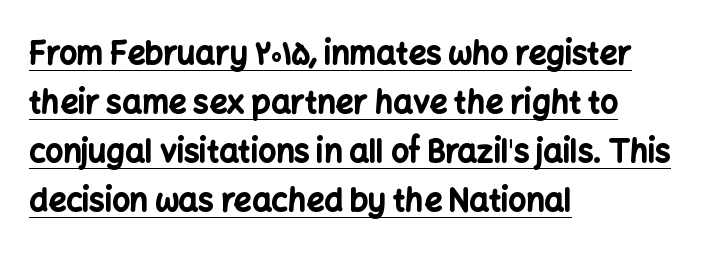
The image shows 31 px bold sans-serif type, upright; set left-aligned, normal line spacing (1.58x), normal letter spacing, underlined; low stroke contrast and a medium x-height.
